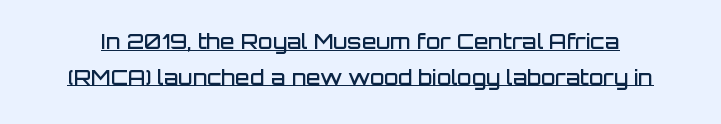
The image shows 21 px text type, upright; set normal line spacing (1.7x), normal letter spacing, underlined.
